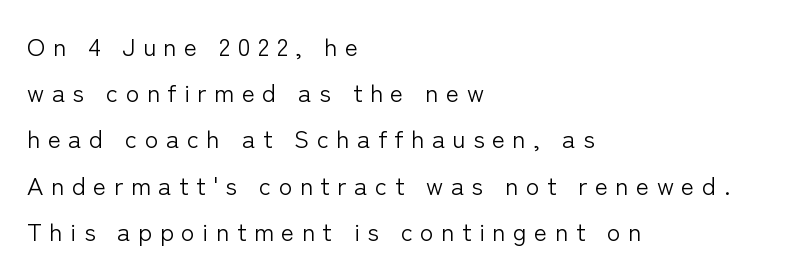
The image shows 25 px text type, upright; set left-aligned, line spacing 1.85x, unusually wide letter spacing (+0.3 em), not underlined.
